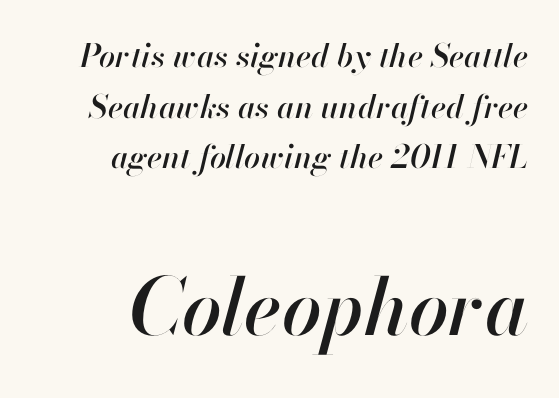
Is the lower block the larger one? Yes — the lower block carries the bigger type. The line-height multiplier appears to be the usual default. Anything drawn beneath the words? Only blank space. The rendering anchors every line to the right-hand side. Posture: slanted. Is the letter spacing exaggerated? No — it looks like the ordinary default.
